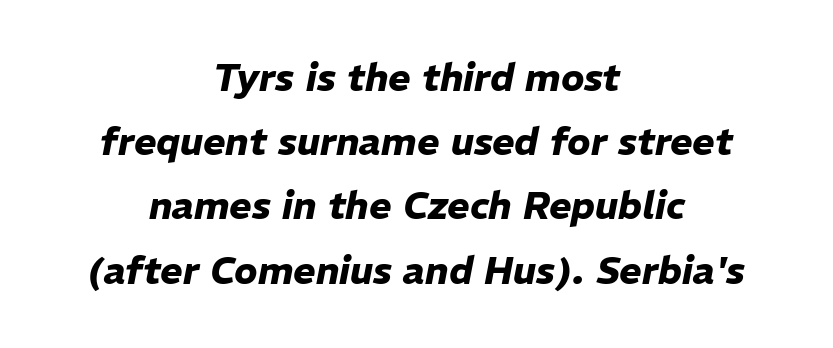
Default kerning and tracking; the words read as compact shapes. The lettering tilts uniformly, giving the passage an italic look. Summary of weight: heavy, a full bold. Where is the straight margin? There isn't one; the lines are centered. Line spacing here is normal. The letters advance in unequal steps, a hallmark of proportional type.
